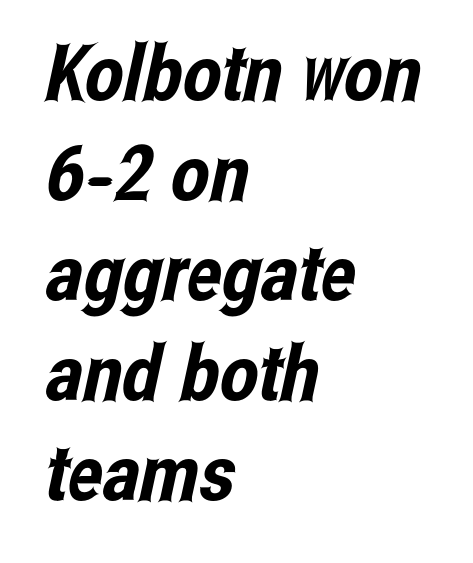
{"serif": "no", "width": "condensed", "stroke_contrast": "low", "x_height": "medium", "monospaced": "no", "underline": "no", "align": "left", "line_spacing": "normal", "line_spacing_ratio": 1.3, "letter_spacing": "normal", "letter_spacing_em": 0.0, "glyph_px": 77}
